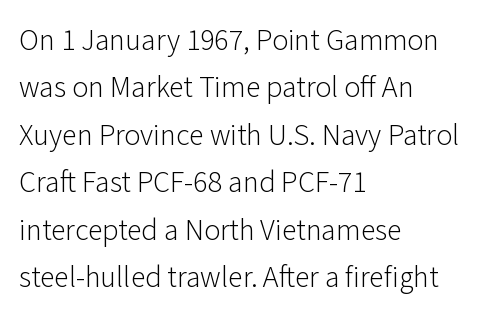
The image shows 30 px light sans-serif type, upright; set left-aligned, normal line spacing (1.58x), normal letter spacing, not underlined; low stroke contrast and a medium x-height.
